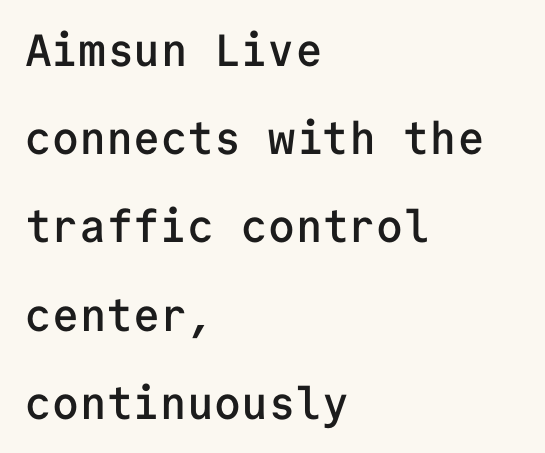
The image shows 45 px semibold sans-serif type, upright, monospaced; set left-aligned, loose line spacing (1.96x), normal letter spacing, not underlined; low stroke contrast and a medium x-height.
